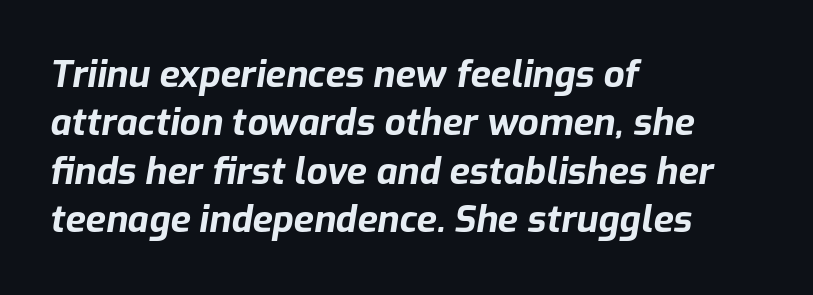
{"italic": "yes", "lean": "right", "slant_degrees": 9, "bold": "yes", "weight": "bold", "width": "normal", "stroke_contrast": "low", "x_height": "medium", "monospaced": "no", "underline": "no", "align": "left", "line_spacing": "normal", "line_spacing_ratio": 1.31, "letter_spacing": "normal", "letter_spacing_em": 0.0, "glyph_px": 37}
